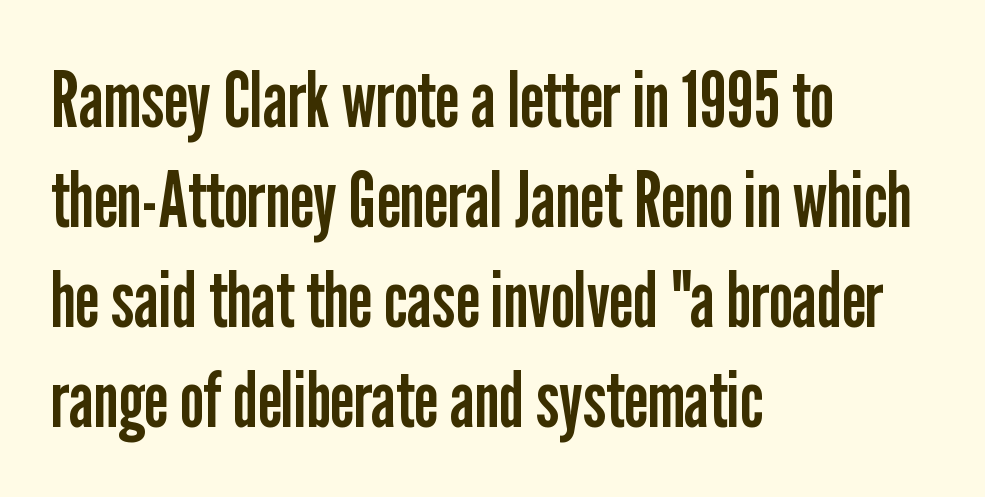
{"serif": "no", "italic": "no", "bold": "no", "weight": "regular", "width": "condensed", "stroke_contrast": "low", "x_height": "medium", "monospaced": "no", "underline": "no", "align": "left", "line_spacing": "normal", "line_spacing_ratio": 1.28, "letter_spacing": "normal", "letter_spacing_em": 0.0, "glyph_px": 78}
